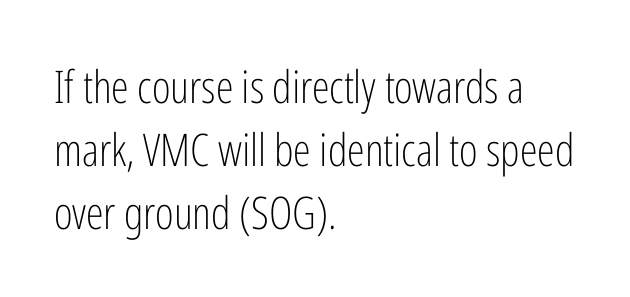
The image shows 45 px light, condensed sans-serif type, upright; set left-aligned, normal line spacing (1.4x), normal letter spacing, not underlined; low stroke contrast and a medium x-height.
